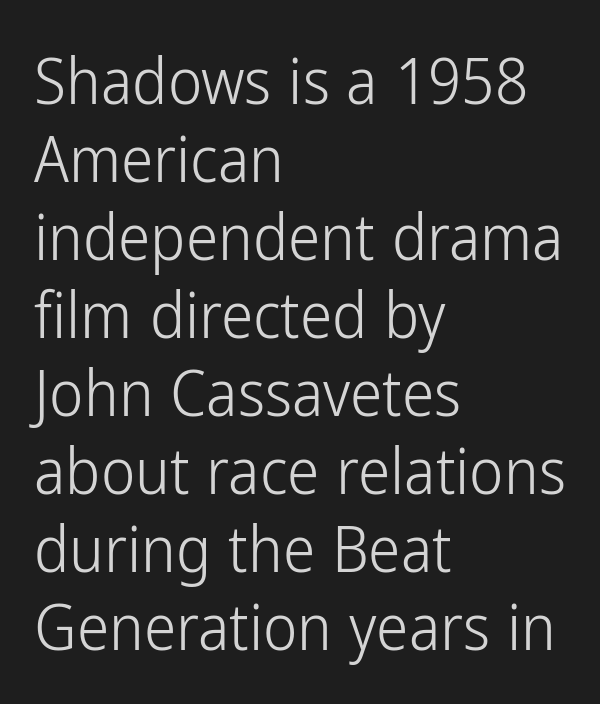
{"serif": "no", "italic": "no", "bold": "no", "weight": "light", "width": "condensed", "stroke_contrast": "low", "x_height": "medium", "monospaced": "no", "underline": "no", "align": "left", "line_spacing_ratio": 1.2, "letter_spacing": "normal", "letter_spacing_em": 0.0, "glyph_px": 65}
